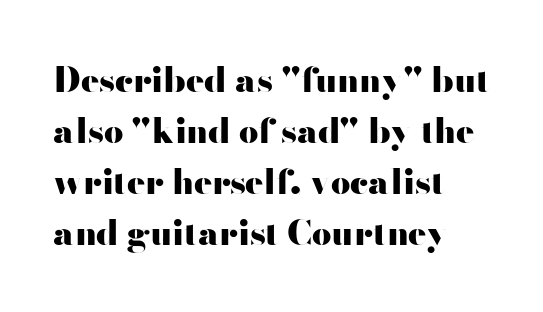
Q: Is the text bold? A: Yes.
Q: Is the text italic (slanted)? A: No, it is upright.
Q: Is the typeface a serif or a sans-serif typeface? A: Serif.
Q: Is the text underlined? A: No.
Q: How is the paragraph aligned? A: Left-aligned.
Q: Is the spacing between letters normal or unusually wide? A: Normal.
Q: Is the spacing between lines tight, normal or loose? A: Normal.
Q: Width (condensed, normal, or wide)? A: Wide.
Q: Stroke contrast? A: High.
Q: x-height? A: Small.
Q: Monospaced? A: No.
